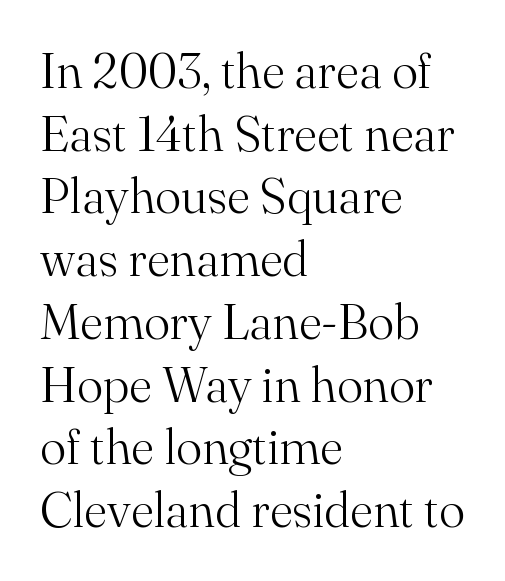
Heft: none added — not bold. The letters sit at their default tracking, neither squeezed nor spread. Each letter's strokes conclude with small projecting serifs. Posture: straight, roman, zero tilt.
